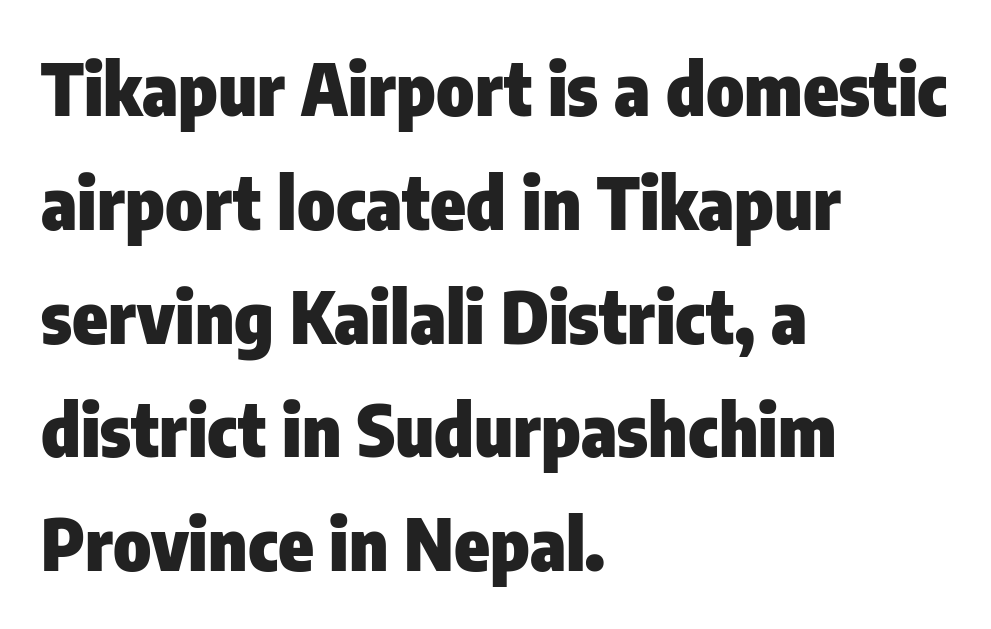
The tracking reads as untouched default to a designer's eye. The string is rendered with underlining switched off. Think of a printed novel: that variable character pitch is what you see here. Each new line begins a customary step beneath the previous one. Strokes here are thick enough to call this a true bold.
